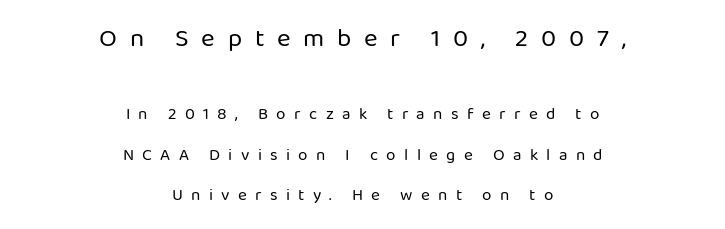
The image shows 26 px text type, upright; set centered, loose line spacing (2.39x), unusually wide letter spacing (+0.49 em), not underlined; the first (top) block is 1.53x larger.
